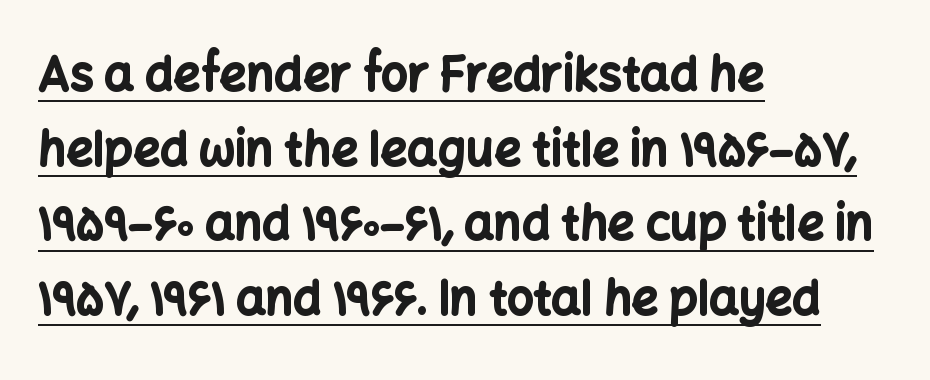
The image shows 47 px bold sans-serif type, upright; set left-aligned, normal line spacing (1.59x), normal letter spacing, underlined; low stroke contrast and a medium x-height.
